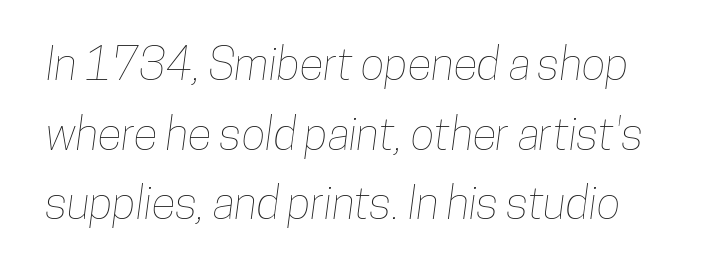
The image shows 45 px condensed type; set normal line spacing (1.55x), normal letter spacing, not underlined; low stroke contrast and a medium x-height.
